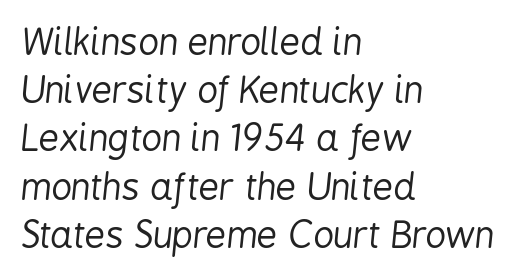
The weight would be labelled regular, book, light, or lighter still. The rag falls on the right side of this text block. Looks like regular typesetting: each glyph gets only the width it needs. Decoration check: the copy has no underline.
